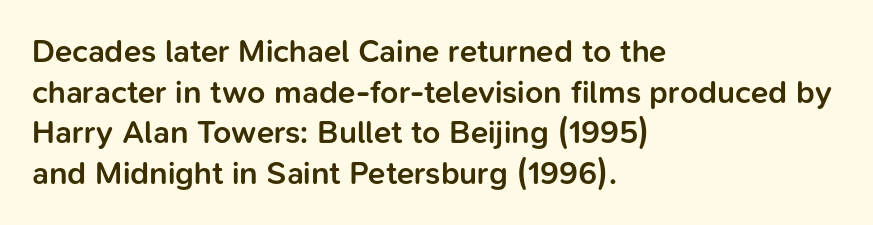
The letterforms sit shoulder to shoulder at normal distance. Every stem runs plumb, perpendicular to the baseline. Lines of text with bare space underneath. Vertical spacing — default.
